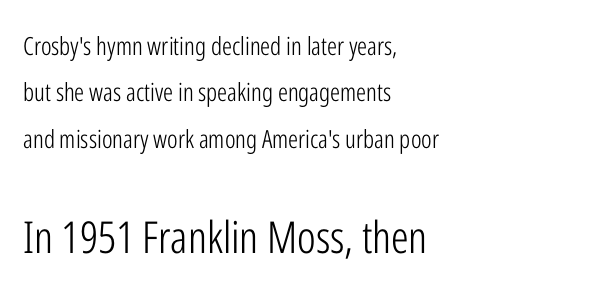
If you drew a ruler down the left edge, every line would touch it. Style check: upright. The passage shown is not bold in any degree. Characters follow at the spacing the type designer built in. Nobody drew a line under any word here.
